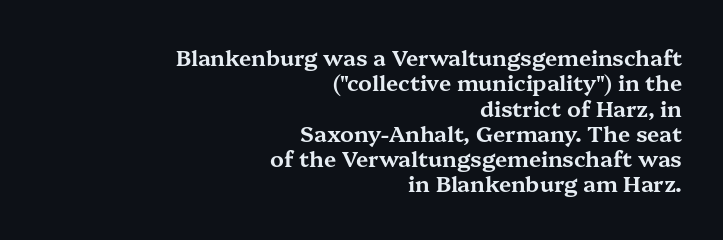
Q: Is the text italic (slanted)? A: No, it is upright.
Q: Is the text underlined? A: No.
Q: How is the paragraph aligned? A: Right-aligned.
Q: Is the spacing between letters normal or unusually wide? A: Normal.
Q: Is the spacing between lines tight, normal or loose? A: Tight.
